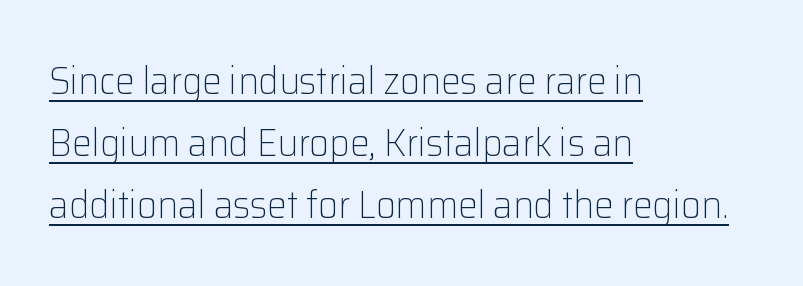
Q: Is the text bold? A: No.
Q: Is the text italic (slanted)? A: No, it is upright.
Q: Is the typeface a serif or a sans-serif typeface? A: Sans-serif.
Q: Is the text underlined? A: Yes.
Q: How is the paragraph aligned? A: Left-aligned.
Q: Is the spacing between letters normal or unusually wide? A: Normal.
Q: Is the spacing between lines tight, normal or loose? A: Normal.
Q: Width (condensed, normal, or wide)? A: Normal.
Q: Stroke contrast? A: Low.
Q: x-height? A: Medium.
Q: Monospaced? A: No.
